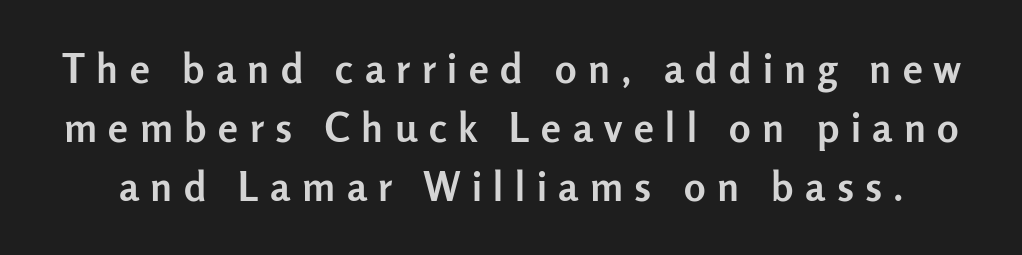
{"serif": "no", "italic": "no", "bold": "yes", "weight": "semibold", "width": "normal", "stroke_contrast": "low", "x_height": "medium", "monospaced": "no", "underline": "no", "line_spacing": "normal", "line_spacing_ratio": 1.48, "letter_spacing": "wide", "letter_spacing_em": 0.29, "glyph_px": 40}
